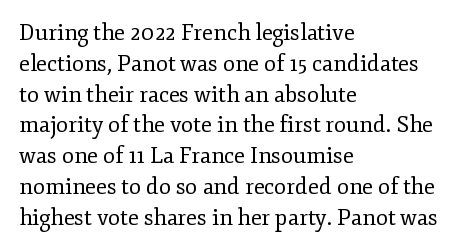
Summary of vertical rhythm: regular, with standard interline spacing. Short note: letters normally spaced. The font's upright variant was chosen for this text. Casual observation: everything's shoved over to the left.
